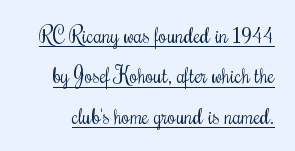
Inter-character spacing is left at the font's built-in metrics. The string is rendered with underlining switched on. Successive baselines arrive slowly, with a big drop between each. On a weight scale, this lands at 450 or below.
